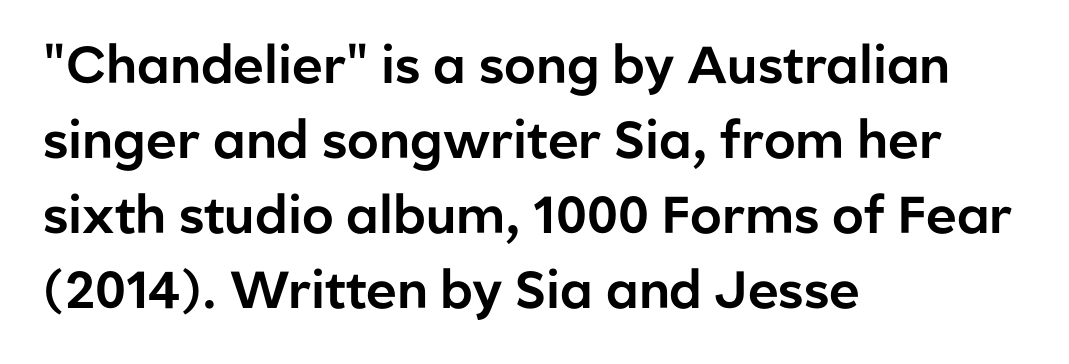
What kind of face is this? One without serifs — a sans. The words here are not underlined. Vertical strokes here are truly vertical. The passage is arranged the way most books set body copy — flush left. Honestly, the row spacing looks completely unremarkable. A typesetter would call this proportional, since set widths differ per character.
